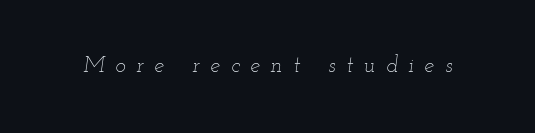
{"italic": "yes", "lean": "right", "slant_degrees": 12, "bold": "no", "underline": "no", "letter_spacing": "wide", "letter_spacing_em": 0.49, "glyph_px": 22}
